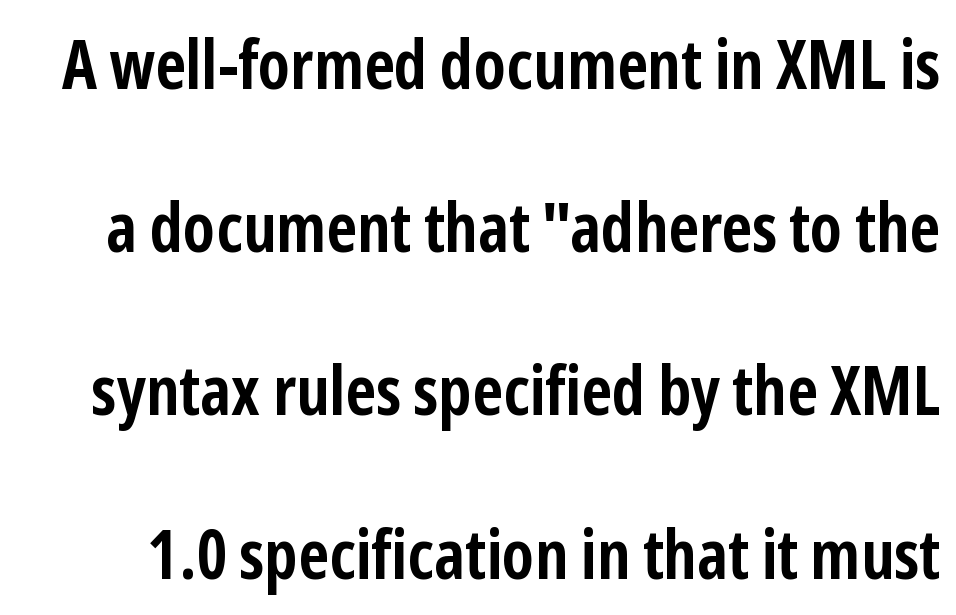
Q: Is the text bold? A: Yes.
Q: Is the text italic (slanted)? A: No, it is upright.
Q: Is the typeface a serif or a sans-serif typeface? A: Sans-serif.
Q: Is the text underlined? A: No.
Q: Is the spacing between letters normal or unusually wide? A: Normal.
Q: Is the spacing between lines tight, normal or loose? A: Loose.
Q: Width (condensed, normal, or wide)? A: Condensed.
Q: Stroke contrast? A: Low.
Q: x-height? A: Medium.
Q: Monospaced? A: No.
